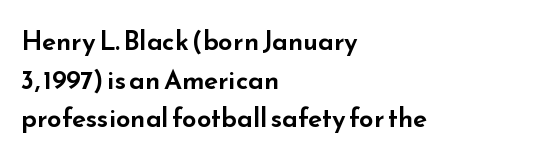
If you measured baseline to baseline, you'd find a middling distance. The line texture is even and compact thanks to regular tracking. Descender tails drop into unmarked territory. Posture: upright roman. Horizontally, the lines are justified to the leading edge only.
